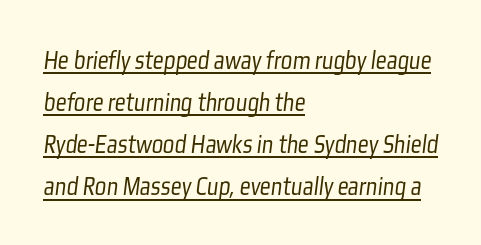
The passage shown stacks its lines at a standard gap. Heaviness? Minimal to ordinary, like unemphasized prose. Here the glyphs are tracked normally, forming tight word shapes. Line starts are locked; line ends wander.
